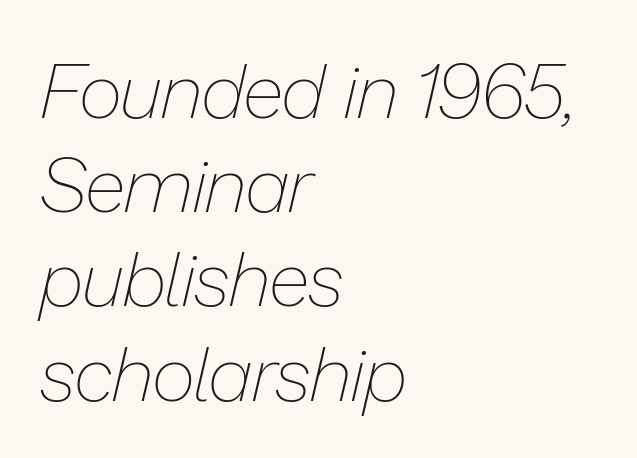
{"italic": "yes", "lean": "right", "slant_degrees": 13, "bold": "no", "weight": "thin", "width": "normal", "stroke_contrast": "low", "x_height": "medium", "monospaced": "no", "underline": "no", "align": "left", "line_spacing_ratio": 1.24, "letter_spacing": "normal", "letter_spacing_em": 0.0, "glyph_px": 76}
